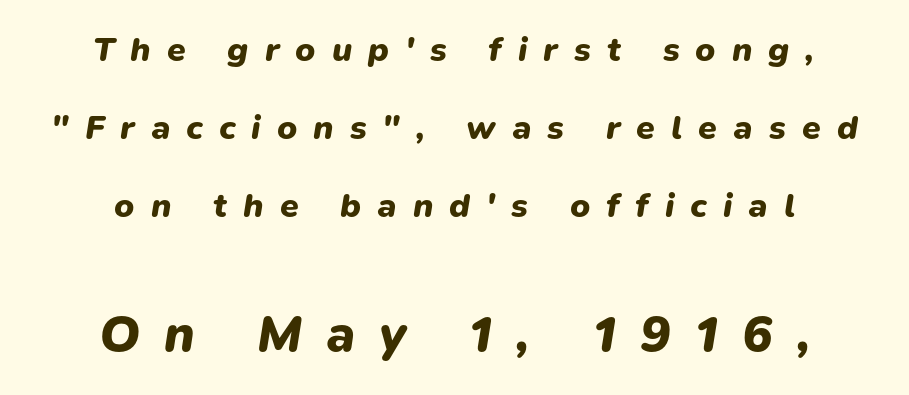
Q: Is the text bold? A: Yes.
Q: Is the text italic (slanted)? A: Yes, it leans right by about 9 degrees.
Q: Is the text underlined? A: No.
Q: How is the paragraph aligned? A: Centered.
Q: Is the spacing between letters normal or unusually wide? A: Unusually wide.
Q: Is the spacing between lines tight, normal or loose? A: Loose.
Q: Which block of text is set in a larger size, the first (top) or the second (bottom)? A: The second (bottom) one.
Q: Width (condensed, normal, or wide)? A: Normal.
Q: Stroke contrast? A: Low.
Q: x-height? A: Medium.
Q: Monospaced? A: No.
